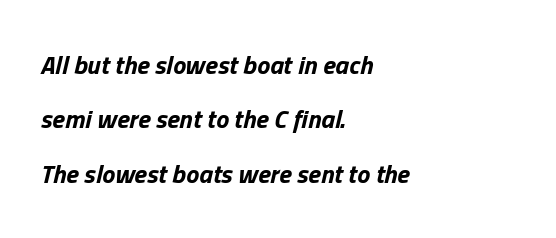
Loosely led — the rows are spread out. The space beneath each line is pristine and unruled. The face used here has the dense, thick strokes of a bold. The passage shown leans; its letterforms are oblique. The tracking reads as untouched default to a designer's eye.
